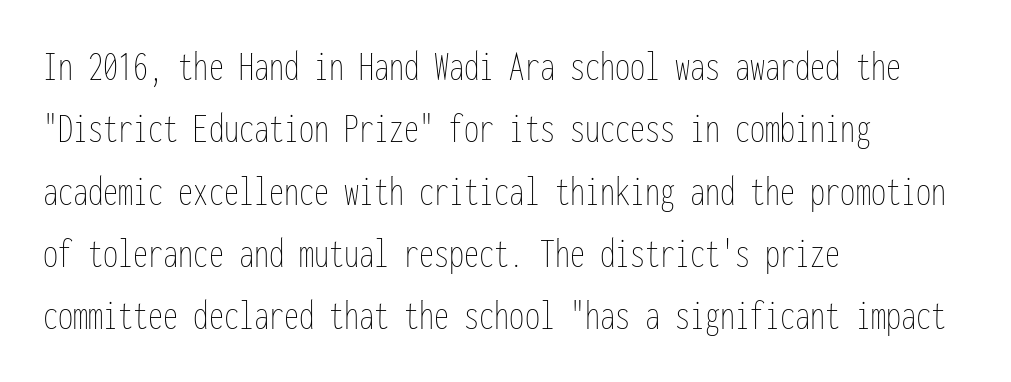
The horizontal fit of the characters is conventional and even. Designer's note — italics off, roman on. Weight: in the light-to-regular range. Has an underline been added? It has not.
